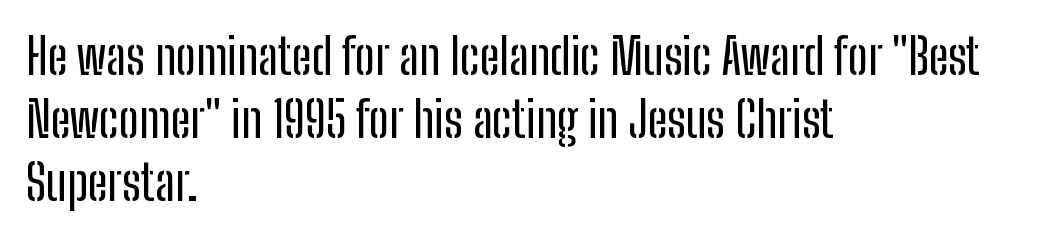
{"serif": "no", "italic": "no", "width": "condensed", "stroke_contrast": "low", "x_height": "medium", "monospaced": "no", "underline": "no", "align": "left", "line_spacing": "normal", "line_spacing_ratio": 1.29, "letter_spacing": "normal", "letter_spacing_em": 0.0, "glyph_px": 49}
